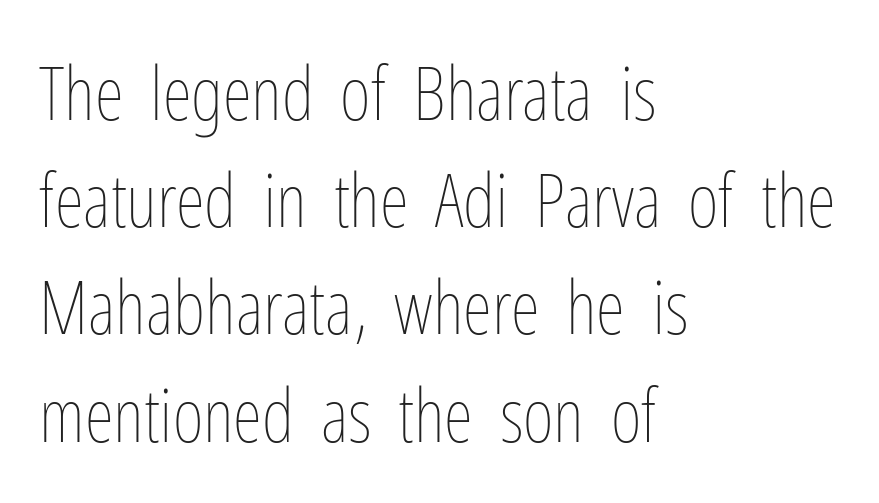
{"italic": "no", "bold": "no", "weight": "thin", "width": "condensed", "stroke_contrast": "low", "x_height": "medium", "monospaced": "no", "underline": "no", "align": "left", "line_spacing": "normal", "line_spacing_ratio": 1.43, "letter_spacing": "normal", "letter_spacing_em": 0.0, "glyph_px": 75}
